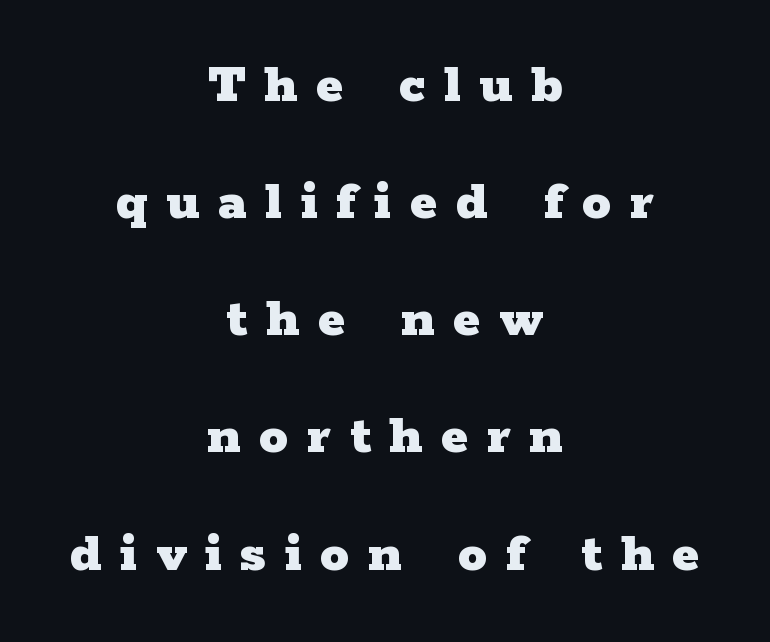
{"serif": "yes", "italic": "no", "bold": "yes", "weight": "heavy", "width": "wide", "stroke_contrast": "low", "x_height": "medium", "monospaced": "no", "underline": "no", "align": "center", "line_spacing": "loose", "line_spacing_ratio": 2.02, "letter_spacing": "wide", "letter_spacing_em": 0.32, "glyph_px": 58}
